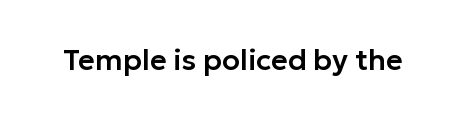
Q: Is the text italic (slanted)? A: No, it is upright.
Q: Is the typeface a serif or a sans-serif typeface? A: Sans-serif.
Q: Is the text underlined? A: No.
Q: Is the spacing between letters normal or unusually wide? A: Normal.
Q: Width (condensed, normal, or wide)? A: Normal.
Q: Stroke contrast? A: Low.
Q: x-height? A: Medium.
Q: Monospaced? A: No.
